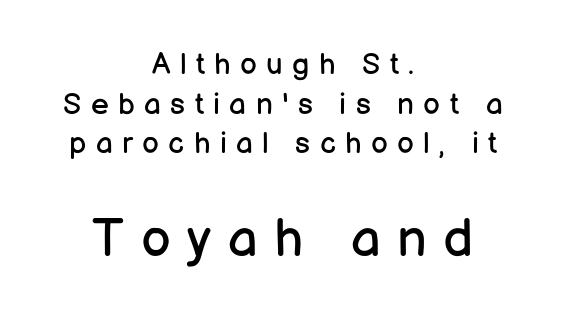
{"serif": "no", "italic": "no", "bold": "no", "weight": "regular", "width": "normal", "stroke_contrast": "low", "x_height": "medium", "monospaced": "no", "underline": "no", "align": "center", "line_spacing": "normal", "line_spacing_ratio": 1.32, "letter_spacing": "wide", "letter_spacing_em": 0.31, "larger_block": "second", "size_ratio": 1.77, "glyph_px": 53}
